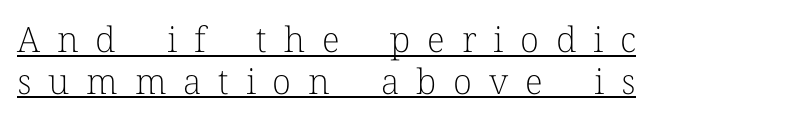
Q: Is the text bold? A: No.
Q: Is the text italic (slanted)? A: No, it is upright.
Q: Is the typeface a serif or a sans-serif typeface? A: Serif.
Q: Is the text underlined? A: Yes.
Q: How is the paragraph aligned? A: Left-aligned.
Q: Is the spacing between letters normal or unusually wide? A: Unusually wide.
Q: Width (condensed, normal, or wide)? A: Normal.
Q: Stroke contrast? A: Low.
Q: x-height? A: Medium.
Q: Monospaced? A: No.
